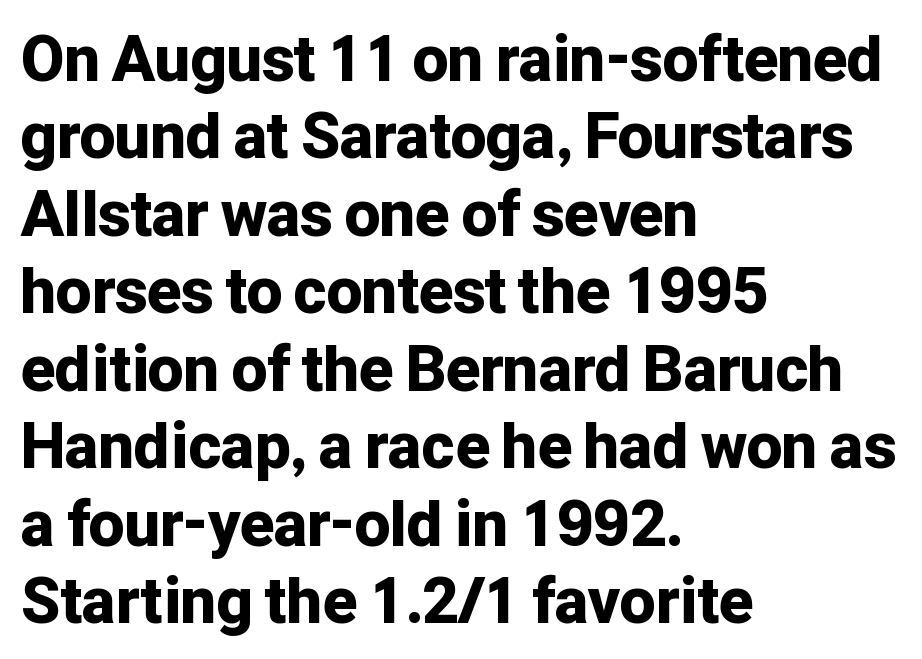
The image shows 63 px bold sans-serif type, upright; set left-aligned, line spacing 1.23x, normal letter spacing, not underlined; low stroke contrast and a medium x-height.
